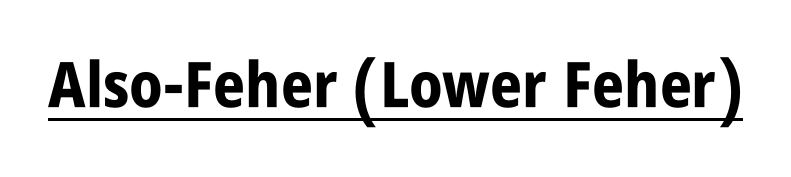
The gaps between neighbouring characters are ordinary and unremarkable. The font's upright variant was chosen for this text. The words here are underlined. The font is running at its bold setting.
